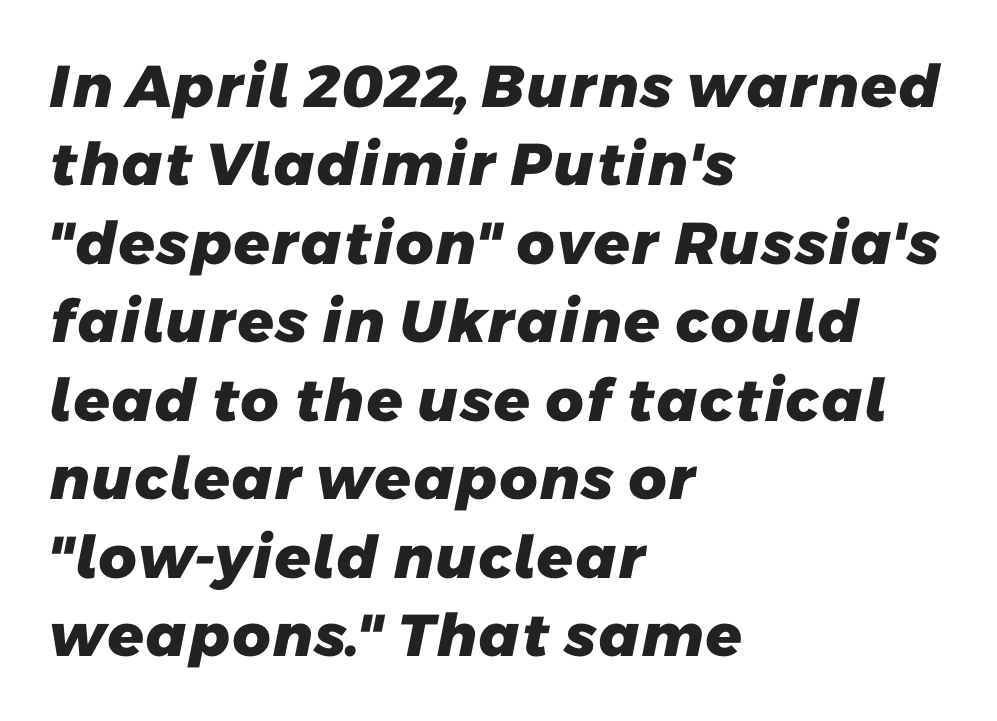
{"serif": "no", "bold": "yes", "weight": "heavy", "width": "normal", "stroke_contrast": "low", "x_height": "medium", "monospaced": "no", "underline": "no", "align": "left", "line_spacing": "normal", "line_spacing_ratio": 1.33, "letter_spacing": "normal", "letter_spacing_em": 0.0, "glyph_px": 59}
